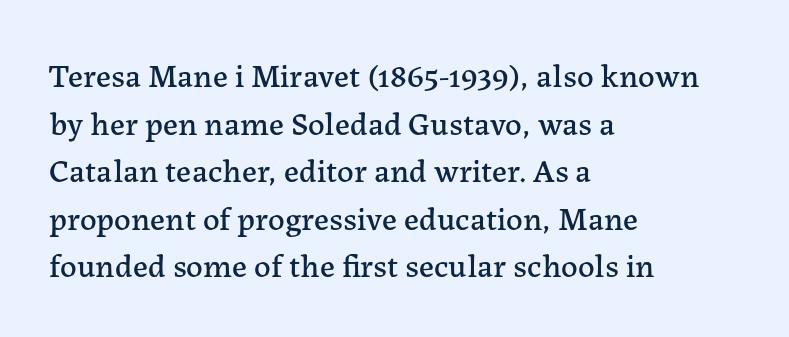
{"serif": "yes", "italic": "no", "width": "normal", "stroke_contrast": "low", "x_height": "medium", "monospaced": "no", "underline": "no", "align": "left", "line_spacing": "normal", "line_spacing_ratio": 1.44, "letter_spacing": "normal", "letter_spacing_em": 0.0, "glyph_px": 33}
